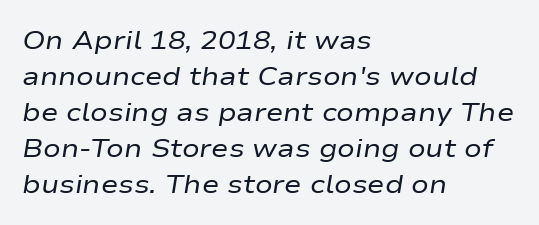
Q: Is the text bold? A: No.
Q: Is the text italic (slanted)? A: Yes, it leans right by about 9 degrees.
Q: Is the text underlined? A: No.
Q: How is the paragraph aligned? A: Left-aligned.
Q: Is the spacing between letters normal or unusually wide? A: Normal.
Q: Is the spacing between lines tight, normal or loose? A: Normal.
